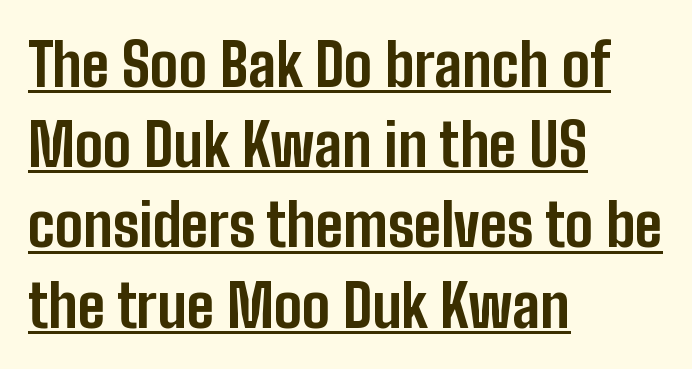
Q: Is the text bold? A: Yes.
Q: Is the text italic (slanted)? A: No, it is upright.
Q: Is the typeface a serif or a sans-serif typeface? A: Sans-serif.
Q: Is the text underlined? A: Yes.
Q: How is the paragraph aligned? A: Left-aligned.
Q: Is the spacing between letters normal or unusually wide? A: Normal.
Q: Is the spacing between lines tight, normal or loose? A: Normal.
Q: Width (condensed, normal, or wide)? A: Condensed.
Q: Stroke contrast? A: Low.
Q: x-height? A: Medium.
Q: Monospaced? A: No.
